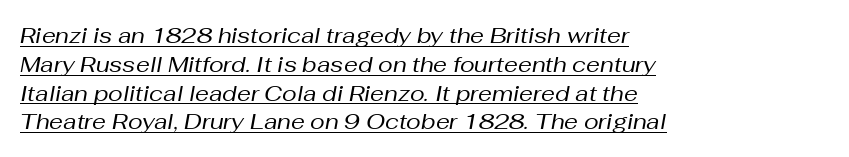
Q: Is the text bold? A: No.
Q: Is the text italic (slanted)? A: Yes, it leans right by about 10 degrees.
Q: Is the text underlined? A: Yes.
Q: How is the paragraph aligned? A: Left-aligned.
Q: Is the spacing between letters normal or unusually wide? A: Normal.
Q: Is the spacing between lines tight, normal or loose? A: Normal.
